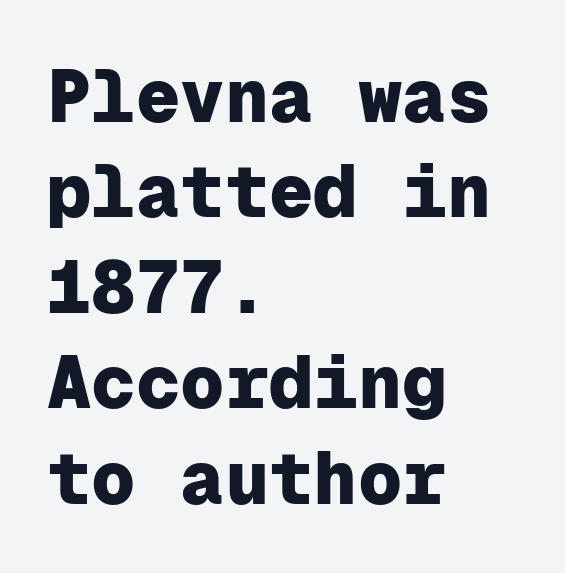
The image shows 74 px heavy sans-serif type, upright, monospaced; set left-aligned, normal line spacing (1.29x), normal letter spacing, not underlined; low stroke contrast and a medium x-height.
